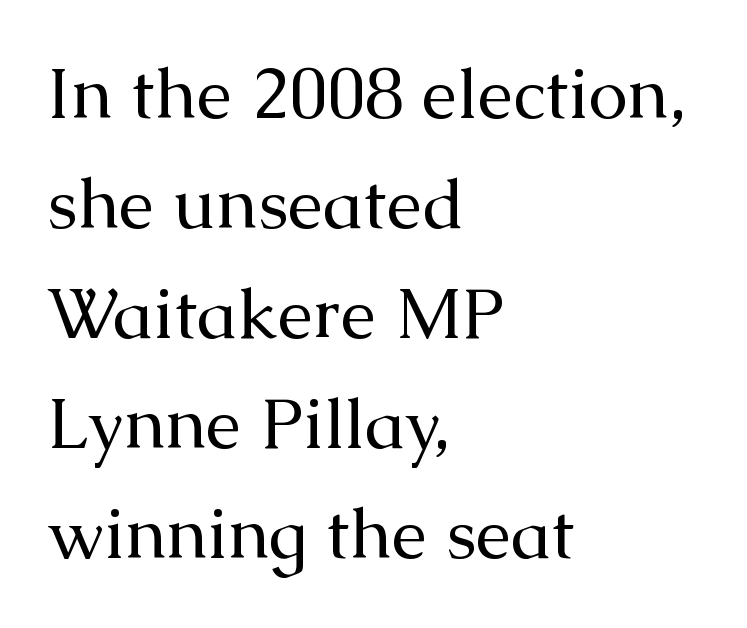
Q: Is the text bold? A: No.
Q: Is the text italic (slanted)? A: No, it is upright.
Q: Is the typeface a serif or a sans-serif typeface? A: Serif.
Q: Is the text underlined? A: No.
Q: How is the paragraph aligned? A: Left-aligned.
Q: Is the spacing between letters normal or unusually wide? A: Normal.
Q: Is the spacing between lines tight, normal or loose? A: Normal.
Q: Width (condensed, normal, or wide)? A: Normal.
Q: Stroke contrast? A: Medium.
Q: x-height? A: Medium.
Q: Monospaced? A: No.
